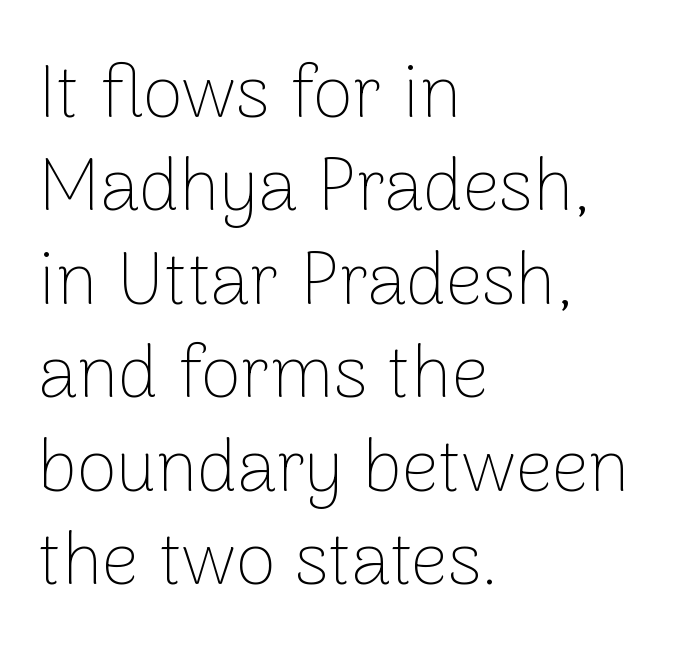
{"serif": "no", "italic": "no", "bold": "no", "weight": "thin", "width": "normal", "stroke_contrast": "low", "x_height": "medium", "monospaced": "no", "underline": "no", "align": "left", "line_spacing": "normal", "line_spacing_ratio": 1.28, "letter_spacing": "normal", "letter_spacing_em": 0.0, "glyph_px": 73}
